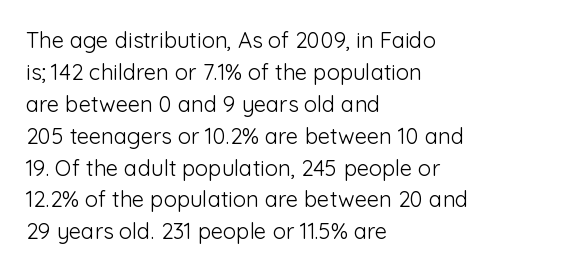
{"italic": "no", "bold": "no", "underline": "no", "align": "left", "line_spacing": "normal", "line_spacing_ratio": 1.45, "letter_spacing": "normal", "letter_spacing_em": 0.0, "glyph_px": 22}
